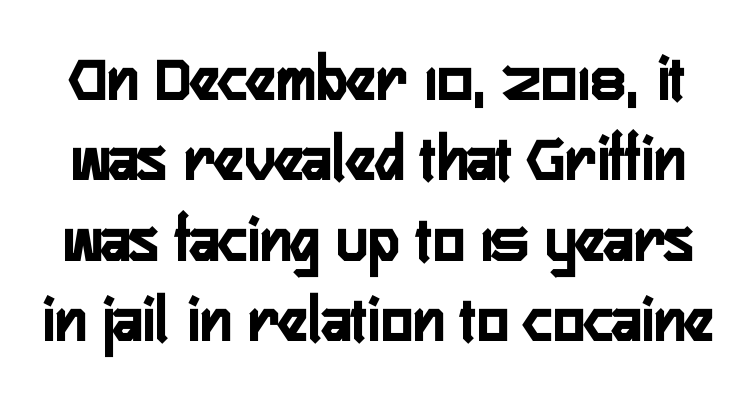
{"serif": "no", "italic": "no", "bold": "yes", "weight": "semibold", "width": "condensed", "stroke_contrast": "low", "x_height": "medium", "monospaced": "no", "underline": "no", "line_spacing_ratio": 1.2, "letter_spacing": "normal", "letter_spacing_em": 0.0, "glyph_px": 67}
